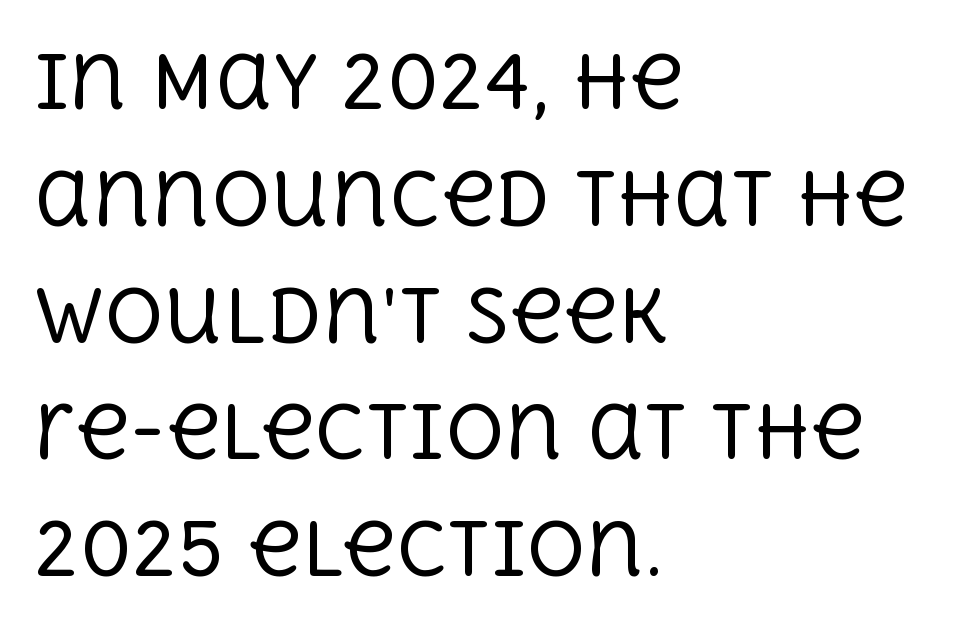
The image shows 73 px regular-weight serif type, upright; set left-aligned, normal line spacing (1.6x), normal letter spacing, not underlined; a large x-height.
